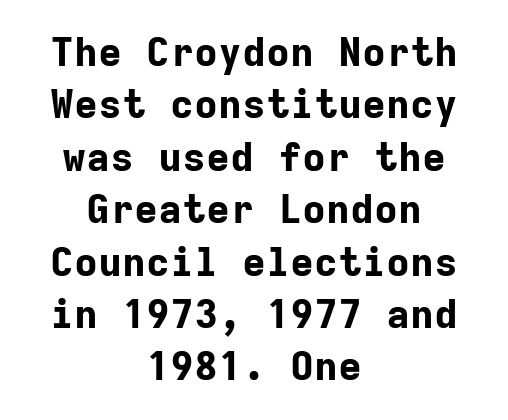
Visually the block forms a symmetrical silhouette, jagged on both flanks. You can tell it's not italic because the verticals are truly vertical. One glance says typical: line gaps are just what's usual. The area under the type is left untouched. Compared with typical body copy, the letter spacing here is the same. Unlike a traditional serif, this face leaves its strokes unadorned.
